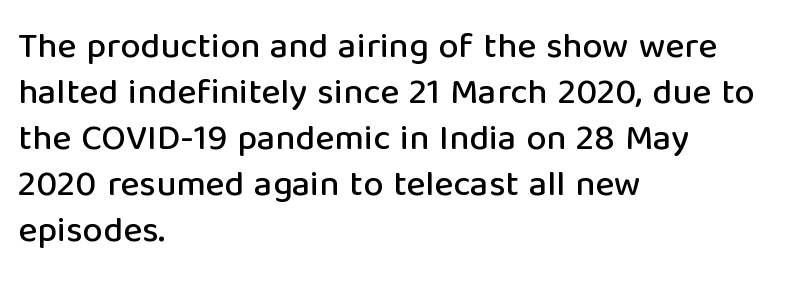
The rows are spaced the way most documents space them. No word sits above an underline. Nothing sits at the stroke ends, so this counts as sans-serif. The paragraph shown leans on its left margin. The letters sit at their default tracking, neither squeezed nor spread.
